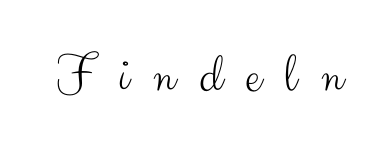
The image shows 56 px light sans-serif type; set unusually wide letter spacing (+0.42 em), not underlined; medium stroke contrast and a small x-height.
